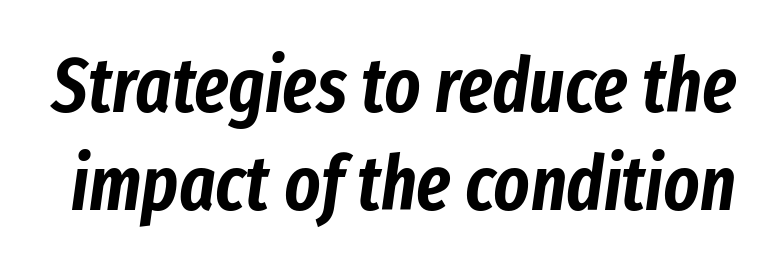
{"italic": "yes", "lean": "right", "slant_degrees": 8, "width": "condensed", "stroke_contrast": "low", "x_height": "medium", "monospaced": "no", "underline": "no", "line_spacing": "normal", "line_spacing_ratio": 1.29, "letter_spacing": "normal", "letter_spacing_em": 0.0, "glyph_px": 76}
